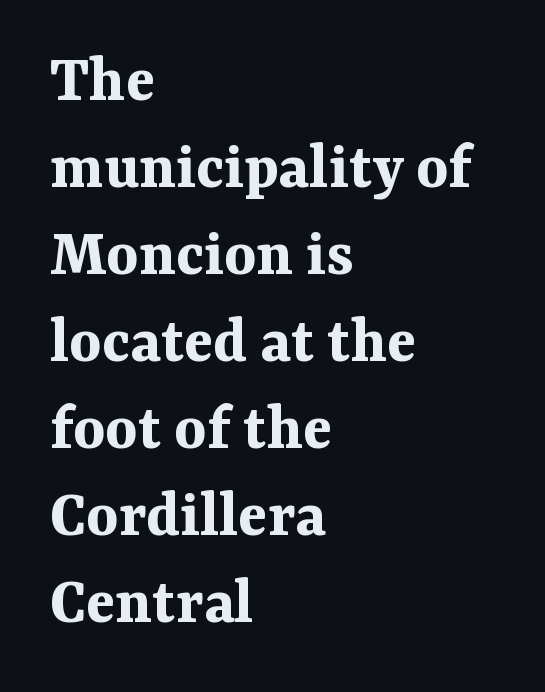
{"serif": "yes", "italic": "no", "bold": "yes", "weight": "bold", "width": "normal", "stroke_contrast": "medium", "x_height": "medium", "monospaced": "no", "underline": "no", "align": "left", "line_spacing": "normal", "line_spacing_ratio": 1.28, "letter_spacing": "normal", "letter_spacing_em": 0.0, "glyph_px": 68}
